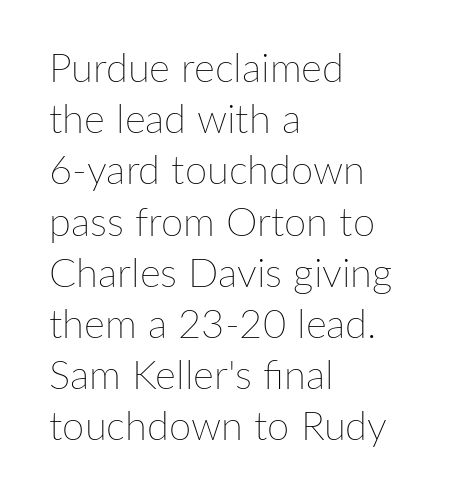
A clean baseline with only descenders dipping below it. The type is set solid horizontally, with unmodified tracking. Is there any slant? The stems are plumb. The rendering uses natural spacing where letterforms have individual widths. Baseline-to-baseline distance is the conventional proportion of letter height. The paragraph shown leans on its left margin.
